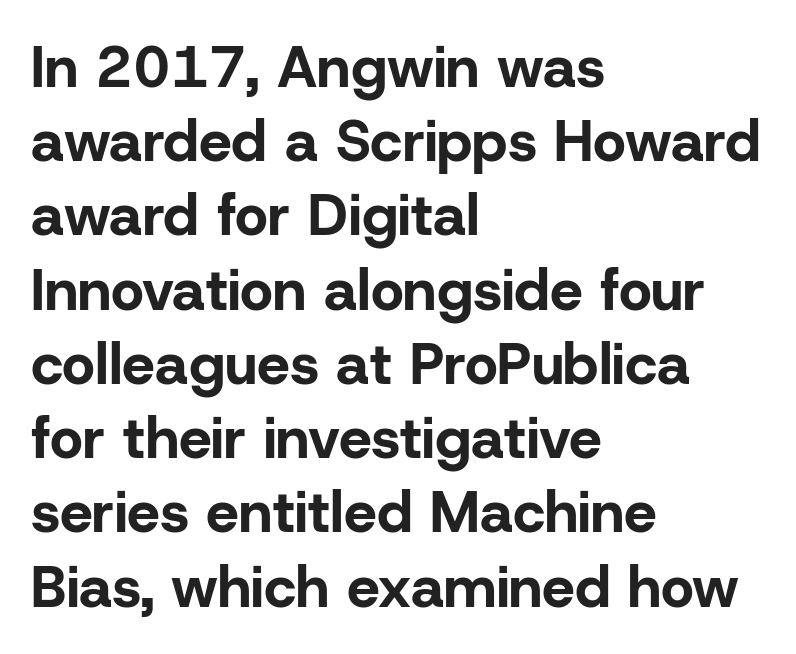
Students, observe: this is what conventionally led text looks like. Is there any slant? The stems are plumb. The space beneath each line is pristine and unruled. Nothing sits at the stroke ends, so this counts as sans-serif.
